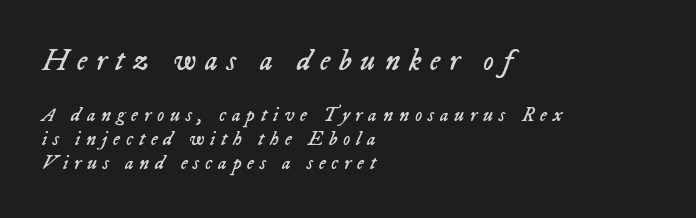
Which margin do the lines hug? The left one — the right edge is uneven. Here the first block reads like a headline and the second like body copy. Check under the words: just untouched page. The face used here is rendered with a markedly widened letterfit. In terms of posture, this sample is oblique.
